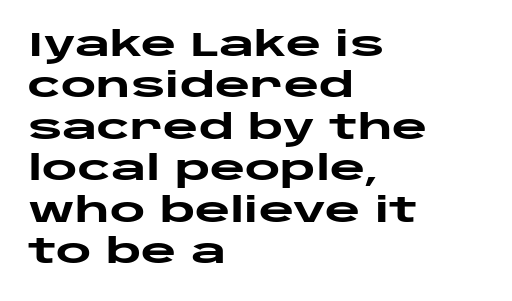
The image shows 34 px heavy, wide sans-serif type, upright; set left-aligned, line spacing 1.22x, normal letter spacing, not underlined; low stroke contrast and a large x-height.
